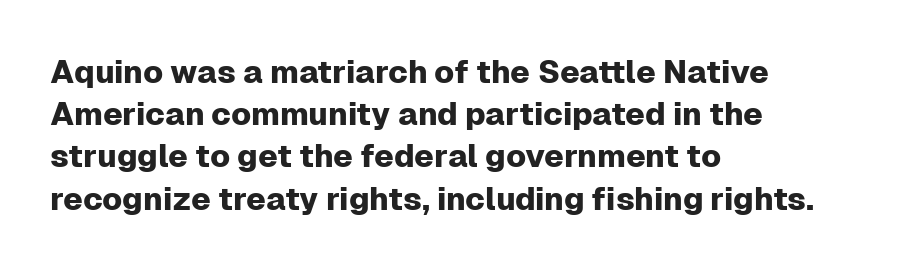
{"serif": "no", "italic": "no", "width": "normal", "stroke_contrast": "low", "x_height": "medium", "monospaced": "no", "underline": "no", "align": "left", "line_spacing": "normal", "line_spacing_ratio": 1.32, "letter_spacing": "normal", "letter_spacing_em": 0.0, "glyph_px": 32}
